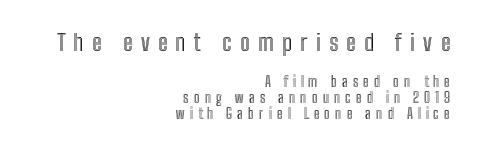
{"italic": "no", "underline": "no", "align": "right", "line_spacing": "tight", "line_spacing_ratio": 1.14, "letter_spacing": "wide", "letter_spacing_em": 0.36, "larger_block": "first", "size_ratio": 1.64, "glyph_px": 23}
